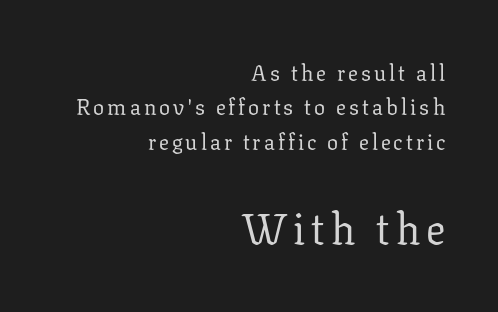
{"serif": "yes", "italic": "no", "bold": "no", "weight": "regular", "width": "normal", "stroke_contrast": "low", "x_height": "medium", "monospaced": "no", "underline": "no", "align": "right", "line_spacing": "normal", "line_spacing_ratio": 1.56, "larger_block": "second", "size_ratio": 1.95, "glyph_px": 43}
